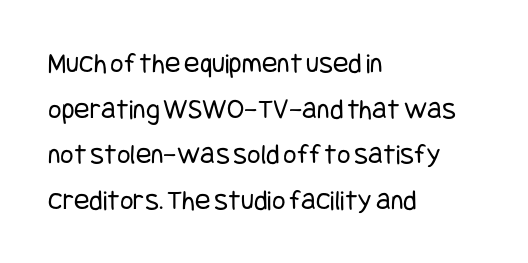
Q: Is the text bold? A: No.
Q: Is the text italic (slanted)? A: No, it is upright.
Q: Is the typeface a serif or a sans-serif typeface? A: Sans-serif.
Q: Is the text underlined? A: No.
Q: How is the paragraph aligned? A: Left-aligned.
Q: Is the spacing between letters normal or unusually wide? A: Normal.
Q: Is the spacing between lines tight, normal or loose? A: Normal.
Q: Width (condensed, normal, or wide)? A: Condensed.
Q: Stroke contrast? A: Low.
Q: x-height? A: Large.
